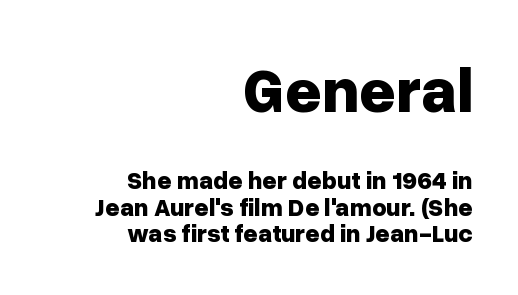
The image shows 63 px bold sans-serif type, upright; set right-aligned, tight line spacing (1.06x), normal letter spacing, not underlined; the first (top) block is 2.52x larger; low stroke contrast and a medium x-height.
